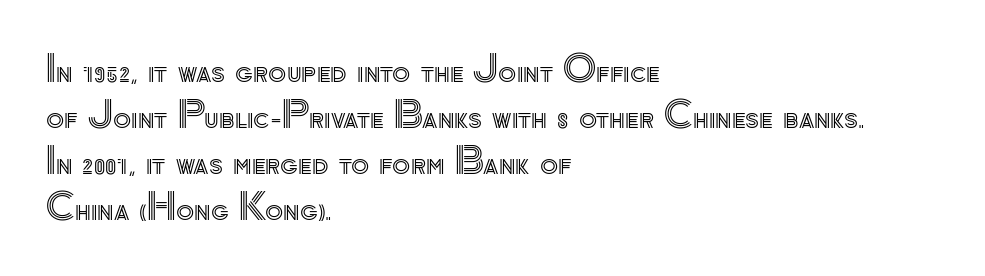
Q: Is the text italic (slanted)? A: No, it is upright.
Q: Is the text underlined? A: No.
Q: How is the paragraph aligned? A: Left-aligned.
Q: Is the spacing between letters normal or unusually wide? A: Normal.
Q: Width (condensed, normal, or wide)? A: Normal.
Q: x-height? A: Small.
Q: Monospaced? A: No.
